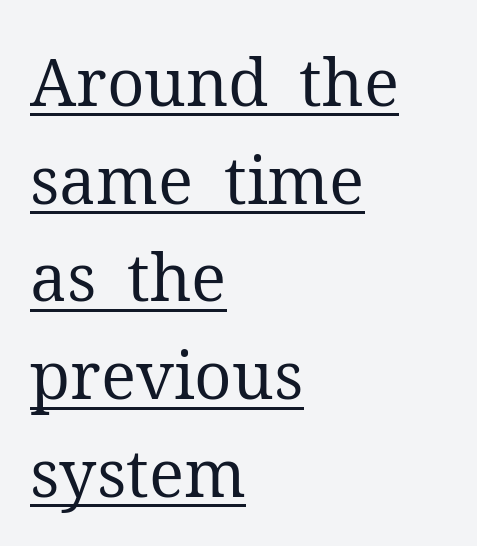
The image shows 66 px regular-weight serif type, upright; set left-aligned, normal line spacing (1.48x), normal letter spacing, underlined; medium stroke contrast and a medium x-height.
